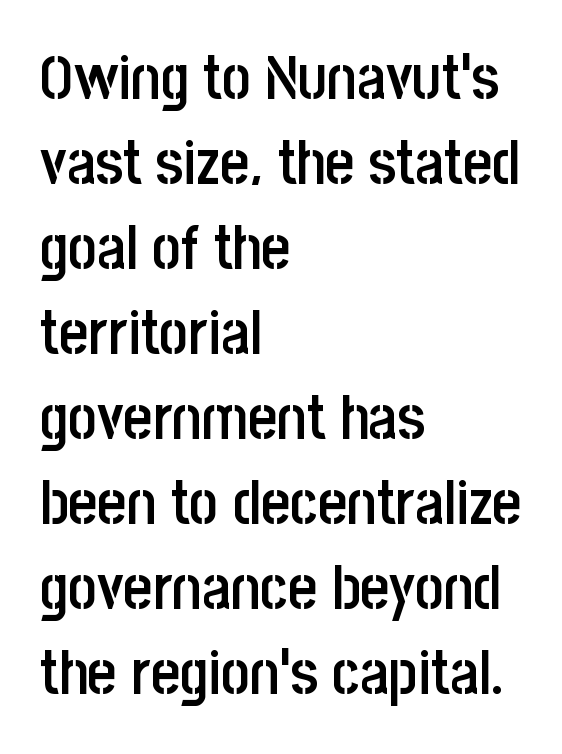
{"serif": "no", "italic": "no", "bold": "semi", "weight": "semibold", "width": "condensed", "stroke_contrast": "low", "x_height": "large", "monospaced": "no", "underline": "no", "align": "left", "line_spacing": "normal", "line_spacing_ratio": 1.37, "letter_spacing": "normal", "letter_spacing_em": 0.0, "glyph_px": 62}
